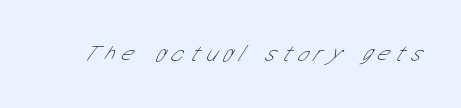
The image shows 23 px text type; set unusually wide letter spacing (+0.27 em), not underlined.
